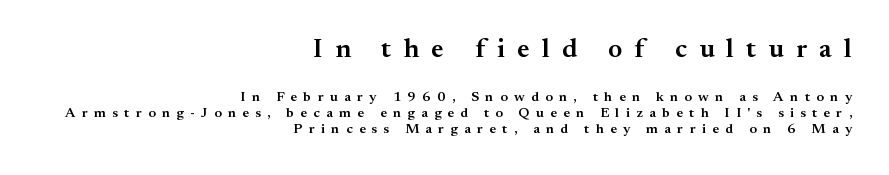
{"italic": "no", "bold": "semi", "underline": "no", "align": "right", "line_spacing_ratio": 1.16, "letter_spacing": "wide", "letter_spacing_em": 0.46, "larger_block": "first", "size_ratio": 1.93, "glyph_px": 27}
